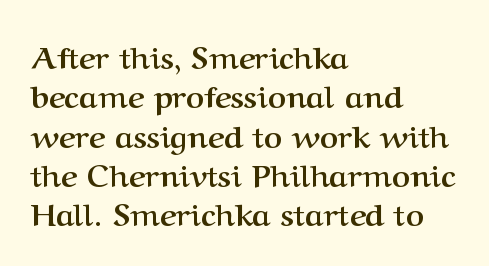
The image shows 31 px semibold serif type, upright; set left-aligned, normal line spacing (1.27x), normal letter spacing, not underlined; medium stroke contrast and a medium x-height.
